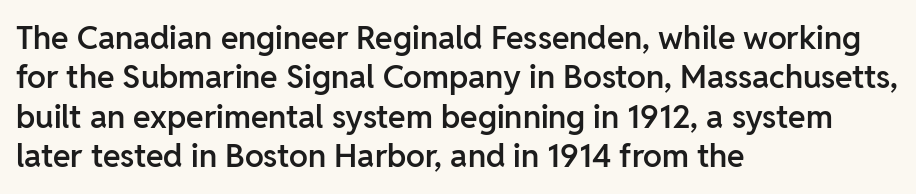
{"serif": "no", "italic": "no", "bold": "semi", "weight": "semibold", "width": "normal", "stroke_contrast": "low", "x_height": "medium", "monospaced": "no", "underline": "no", "align": "left", "line_spacing_ratio": 1.23, "letter_spacing": "normal", "letter_spacing_em": 0.0, "glyph_px": 32}
